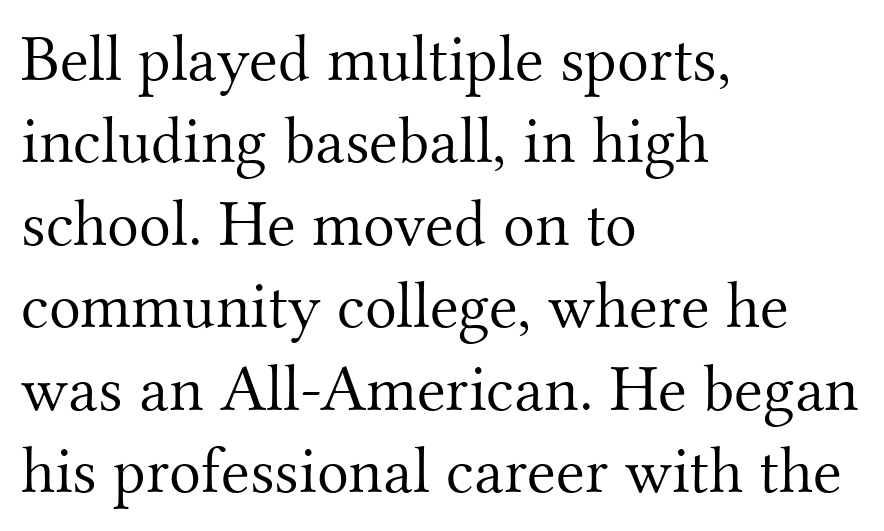
You can tell from the footed stems that serif type was used. No heavy texture on the line: the type isn't bold. The vertical gap from one line to the next is medium. Is the letter spacing exaggerated? No — it looks like the ordinary default. The string is rendered with underlining switched off.
